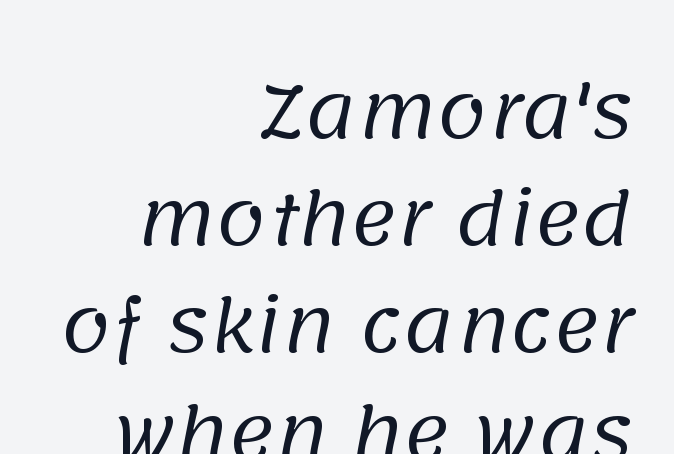
The image shows 71 px regular-weight sans-serif type; set right-aligned, normal line spacing (1.51x), normal letter spacing, not underlined; low stroke contrast and a large x-height.
